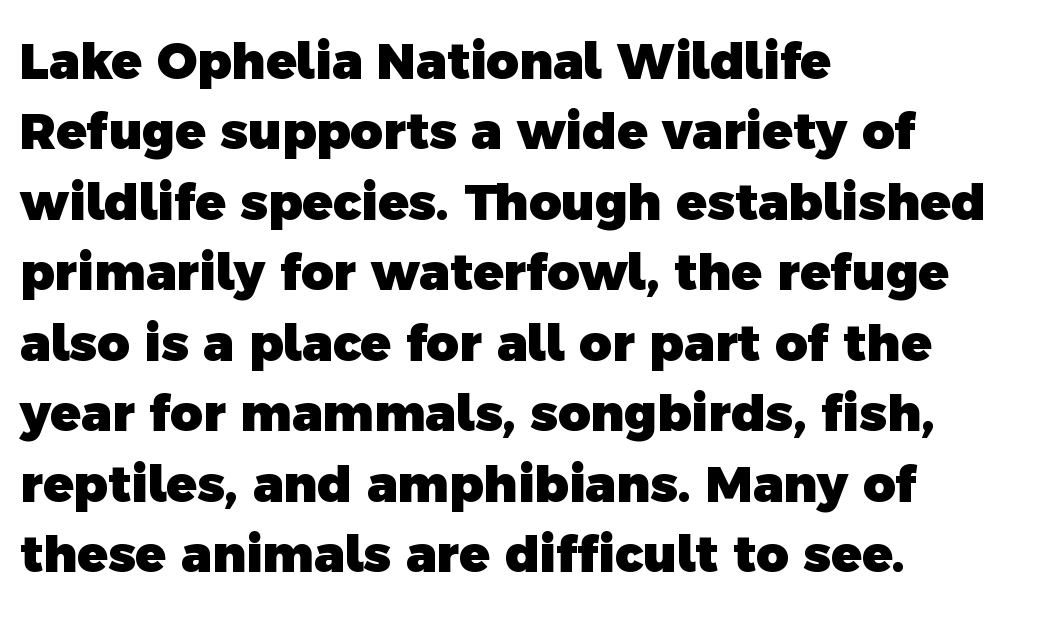
Rule under the text: the space is simply empty. This sample has the flowing, uneven cadence of proportional lettering. Observe the absence of serifs on each vertical stroke in this sample. What weight is shown? A full bold with thick strokes.
